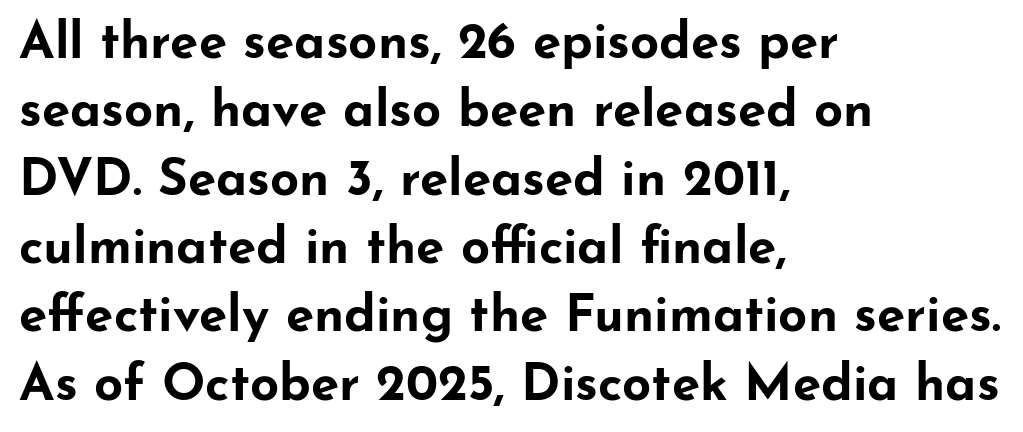
{"serif": "no", "italic": "no", "bold": "yes", "weight": "bold", "width": "wide", "stroke_contrast": "low", "x_height": "small", "monospaced": "no", "underline": "no", "align": "left", "line_spacing": "normal", "line_spacing_ratio": 1.34, "letter_spacing": "normal", "letter_spacing_em": 0.0, "glyph_px": 51}
